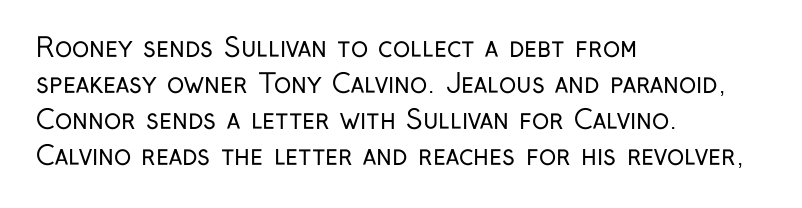
{"italic": "no", "bold": "no", "underline": "no", "align": "left", "line_spacing": "normal", "line_spacing_ratio": 1.39, "letter_spacing": "normal", "letter_spacing_em": 0.0, "glyph_px": 26}
